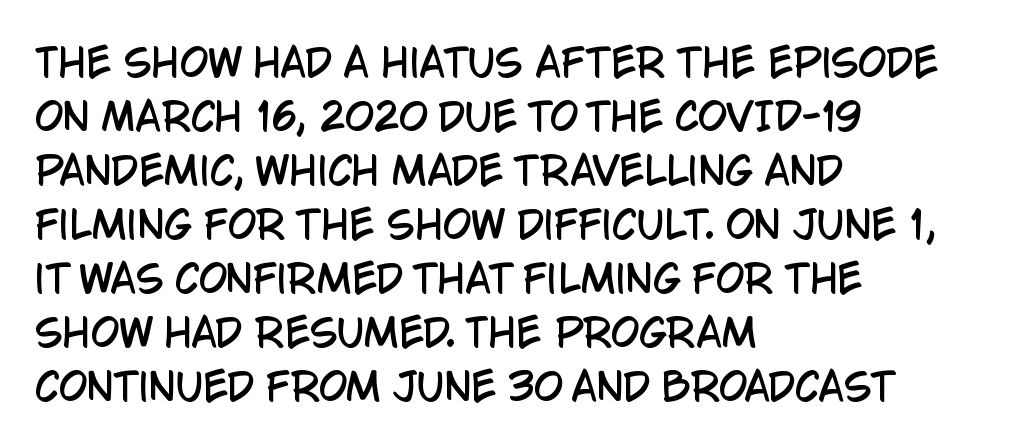
{"serif": "no", "italic": "no", "width": "condensed", "stroke_contrast": "low", "x_height": "large", "monospaced": "no", "underline": "no", "align": "left", "line_spacing": "normal", "line_spacing_ratio": 1.46, "letter_spacing": "normal", "letter_spacing_em": 0.0, "glyph_px": 37}
